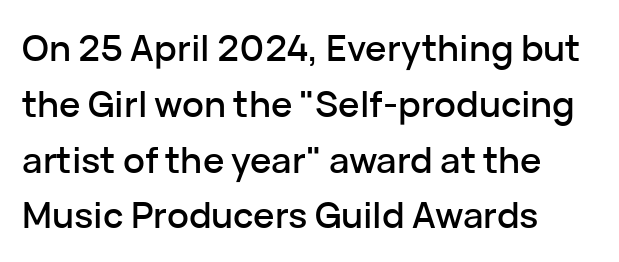
Q: Is the text italic (slanted)? A: No, it is upright.
Q: Is the typeface a serif or a sans-serif typeface? A: Sans-serif.
Q: Is the text underlined? A: No.
Q: How is the paragraph aligned? A: Left-aligned.
Q: Is the spacing between letters normal or unusually wide? A: Normal.
Q: Is the spacing between lines tight, normal or loose? A: Normal.
Q: Width (condensed, normal, or wide)? A: Normal.
Q: Stroke contrast? A: Low.
Q: x-height? A: Medium.
Q: Monospaced? A: No.
